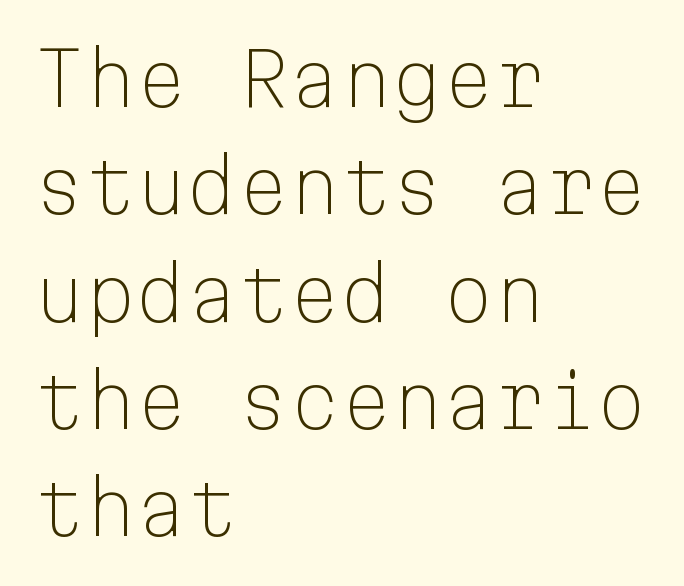
The image shows 73 px light sans-serif type, upright, monospaced; set left-aligned, normal line spacing (1.47x), normal letter spacing, not underlined; low stroke contrast and a medium x-height.
